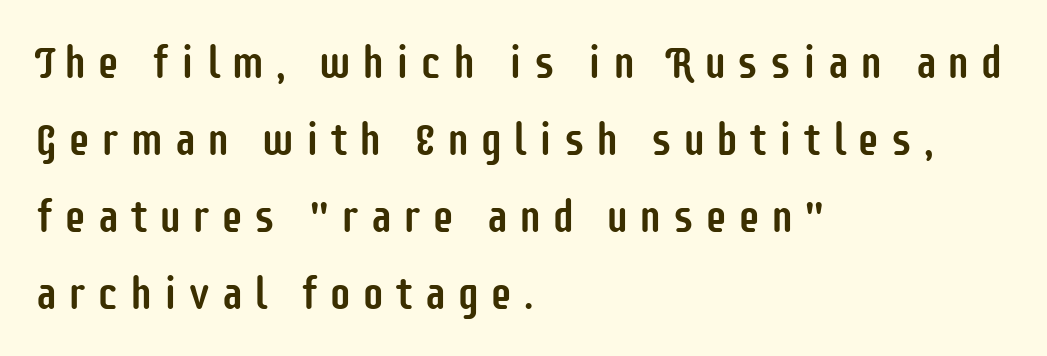
The rag falls on the right side of this text block. Check under the words: just untouched page. Note the varied advance widths — an 'i' is clearly narrower than an 'm'. No feet cap the strokes, marking this as sans-serif type. Every stem runs plumb, perpendicular to the baseline.
